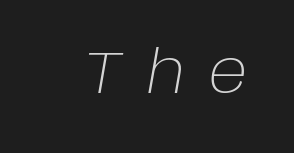
The image shows 58 px light type, italic (leaning right); set unusually wide letter spacing (+0.42 em), not underlined; low stroke contrast and a large x-height.
